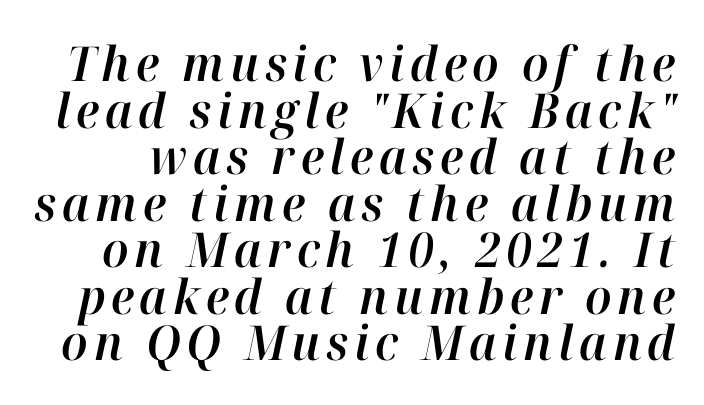
The image shows 48 px text type, italic (leaning right); set tight line spacing (0.97x), not underlined; high stroke contrast and a medium x-height.
